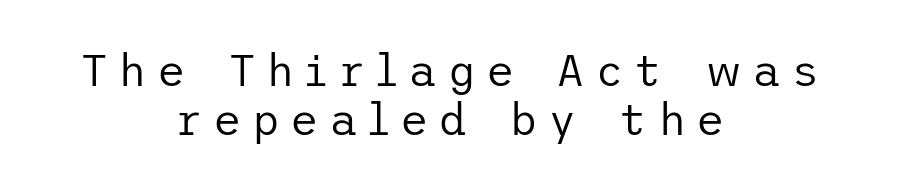
Q: Is the text bold? A: No.
Q: Is the text italic (slanted)? A: No, it is upright.
Q: Is the typeface a serif or a sans-serif typeface? A: Sans-serif.
Q: Is the text underlined? A: No.
Q: How is the paragraph aligned? A: Centered.
Q: Is the spacing between letters normal or unusually wide? A: Unusually wide.
Q: Is the spacing between lines tight, normal or loose? A: Tight.
Q: Width (condensed, normal, or wide)? A: Normal.
Q: Stroke contrast? A: Low.
Q: x-height? A: Medium.
